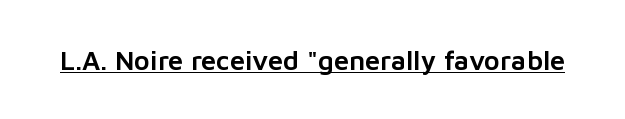
In terms of letterspacing, this is plain default setting. Ascenders rise straight up at ninety degrees. Underline: present.
